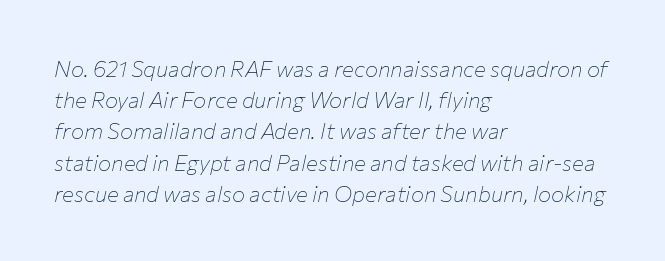
{"italic": "yes", "lean": "right", "slant_degrees": 12, "bold": "no", "underline": "no", "align": "left", "line_spacing": "normal", "line_spacing_ratio": 1.42, "letter_spacing": "normal", "letter_spacing_em": 0.0, "glyph_px": 22}
